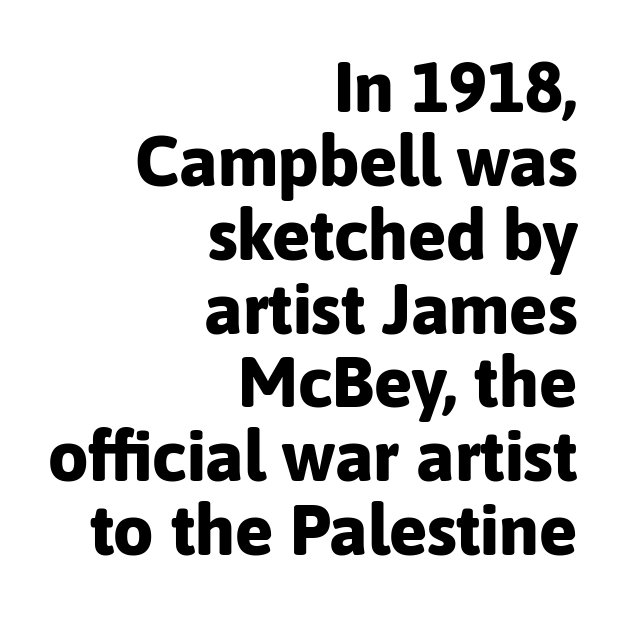
Each new line begins almost immediately beneath the previous one. This rendering employs a face without finishing strokes, i.e., a sans-serif. The rendering keeps characters at their native spacing. Where is the straight margin? On the right.
